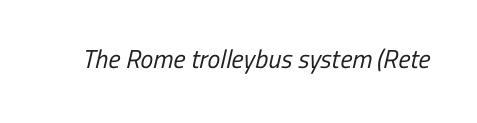
{"bold": "no", "underline": "no", "letter_spacing": "normal", "letter_spacing_em": 0.0, "glyph_px": 26}
